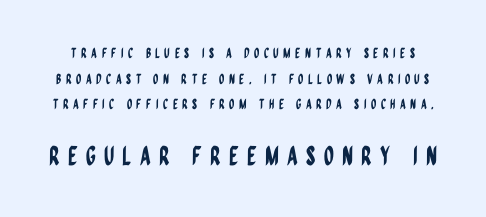
Typesetter's note — lower block bumped up in size, upper block left smaller. The specimen reads as upright at a glance. In terms of letterspacing, this is a distinctly airy, spread setting. Check the space under the baseline: it is left empty.
